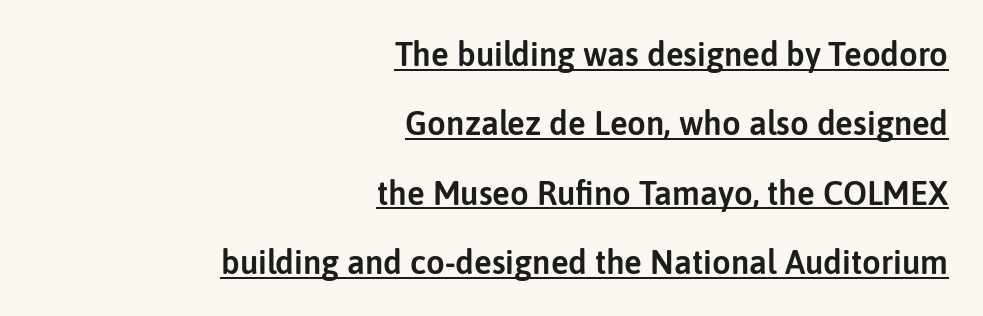
Short note: letters normally spaced. The rendering uses a large line-height, opening up the rows. Which margin do the lines hug? The right one — the left edge is uneven. Does a line run under the words? Yes, clearly. The lettering stays uniformly vertical, giving the passage a roman look. Character widths vary here, with narrow letters taking less room than wide ones.
